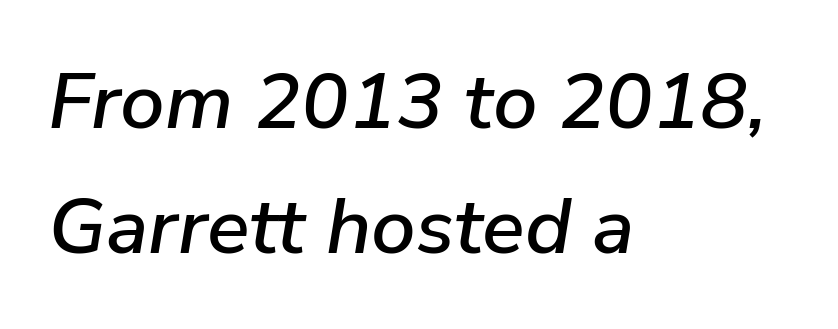
The image shows 79 px text type, italic (leaning right); set left-aligned, normal line spacing (1.58x), normal letter spacing, not underlined; low stroke contrast and a medium x-height.
